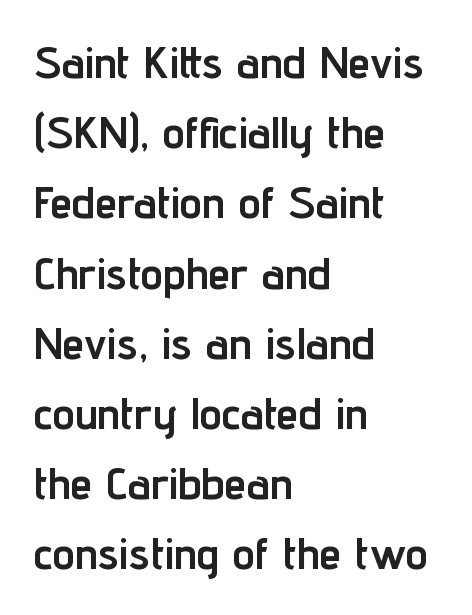
Any mark beneath the type? The region is blank. Look at the bottom of the vertical strokes: they stop flat, with no serifs. Vertical strokes here are truly vertical. You could call the tracking neutral — neither tight nor loose. The rendering uses natural spacing where letterforms have individual widths. How would I describe the line gaps? Plain and ordinary.
